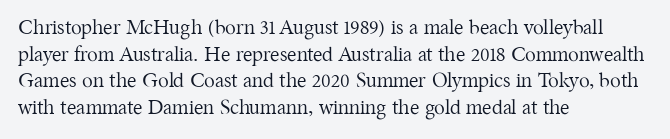
The image shows 20 px text type, upright; set left-aligned, normal line spacing (1.33x), normal letter spacing, not underlined.
